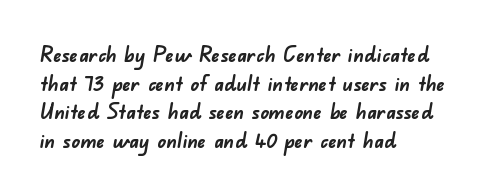
Words float on clear page, feet unadorned. Typesetter's note: full bold, strokes at maximum text heaviness. In terms of letterspacing, this is plain default setting. Every row of glyphs begins at an identical x-position on the left.
